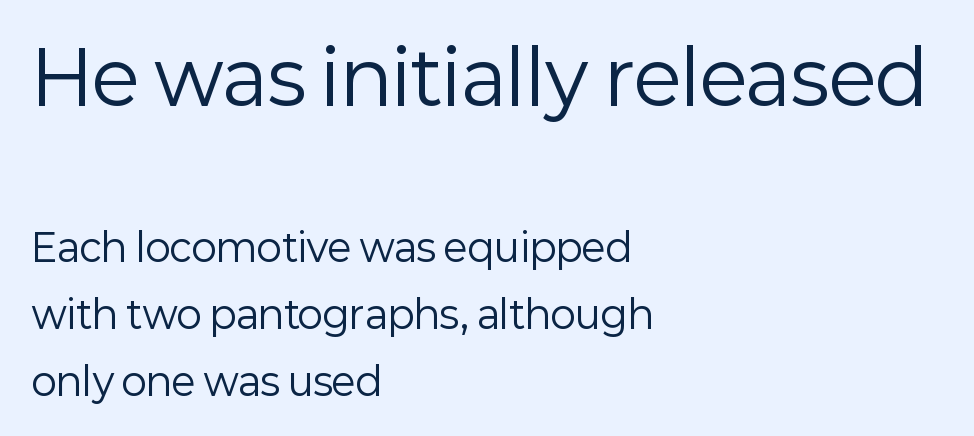
Q: Is the text bold? A: No.
Q: Is the text italic (slanted)? A: No, it is upright.
Q: Is the typeface a serif or a sans-serif typeface? A: Sans-serif.
Q: Is the text underlined? A: No.
Q: How is the paragraph aligned? A: Left-aligned.
Q: Is the spacing between letters normal or unusually wide? A: Normal.
Q: Which block of text is set in a larger size, the first (top) or the second (bottom)? A: The first (top) one.
Q: Width (condensed, normal, or wide)? A: Normal.
Q: Stroke contrast? A: Low.
Q: x-height? A: Medium.
Q: Monospaced? A: No.
